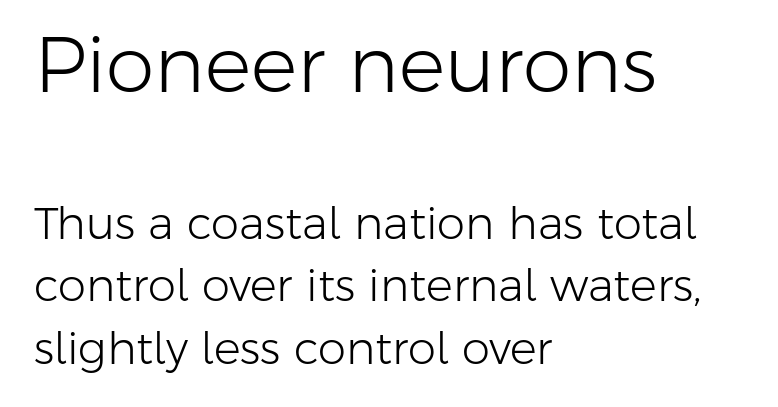
{"serif": "no", "italic": "no", "bold": "no", "weight": "light", "width": "normal", "stroke_contrast": "low", "x_height": "medium", "monospaced": "no", "underline": "no", "align": "left", "line_spacing": "normal", "line_spacing_ratio": 1.39, "letter_spacing": "normal", "letter_spacing_em": 0.0, "larger_block": "first", "size_ratio": 1.73, "glyph_px": 78}
